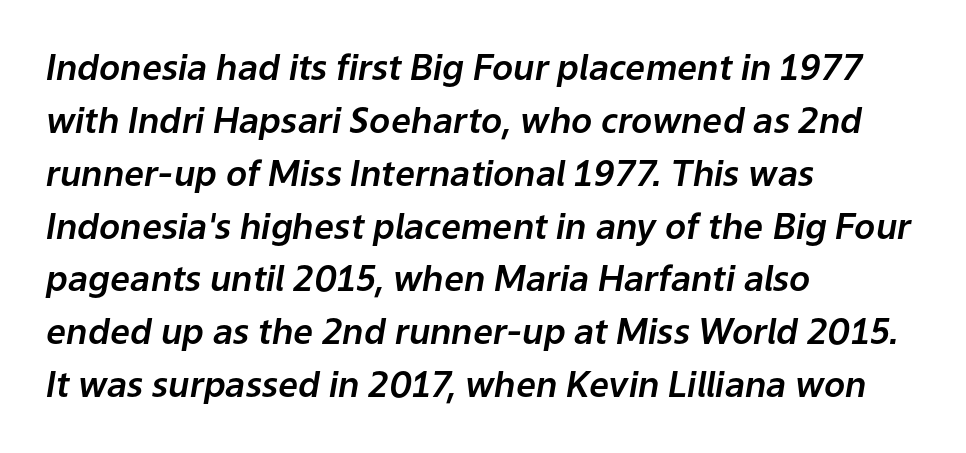
Does the leading feel generous? No, just average. There is no visible air inserted between adjacent glyphs. The rendering uses natural spacing where letterforms have individual widths. Bare-footed words on every line.
